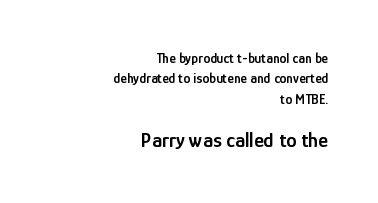
The lines are quadded right. Bigger letters appear in the bottom chunk; the top chunk is reduced. Summary of weight: moderately heavy, a semibold. Reading down the column, the eye jumps a familiar distance to each next line. The space directly below the letters is spotless.
